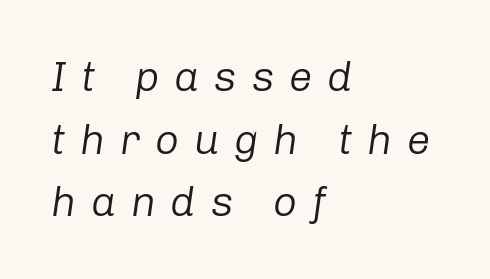
Q: Is the text bold? A: No.
Q: Is the text italic (slanted)? A: Yes, it leans right by about 8 degrees.
Q: Is the text underlined? A: No.
Q: How is the paragraph aligned? A: Left-aligned.
Q: Is the spacing between letters normal or unusually wide? A: Unusually wide.
Q: Is the spacing between lines tight, normal or loose? A: Normal.
Q: Width (condensed, normal, or wide)? A: Normal.
Q: Stroke contrast? A: Low.
Q: x-height? A: Medium.
Q: Monospaced? A: No.
